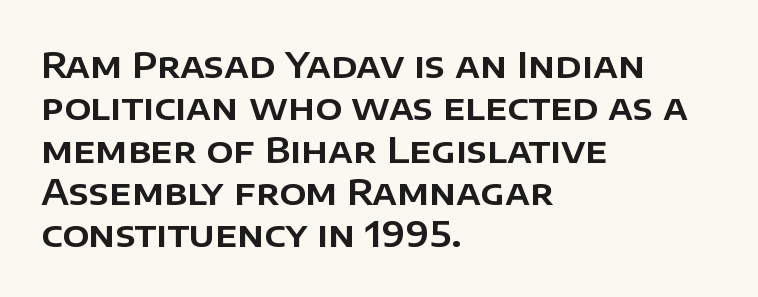
Rendered with straight, roman letterforms. Has an underline been added? It has not. No extra tracking has been applied to these lines. The rendering shows plain stroke endings on the letterforms — a sans-serif design. This sample has the flowing, uneven cadence of proportional lettering. These lines stack with their left ends in a neat column.
